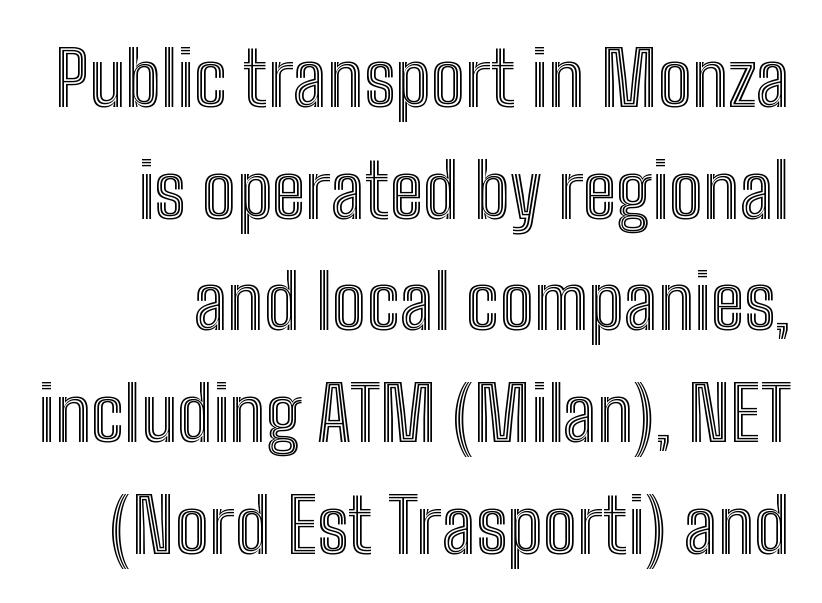
{"italic": "no", "width": "condensed", "x_height": "medium", "monospaced": "no", "underline": "no", "line_spacing": "normal", "line_spacing_ratio": 1.47, "letter_spacing": "normal", "letter_spacing_em": 0.0, "glyph_px": 76}
